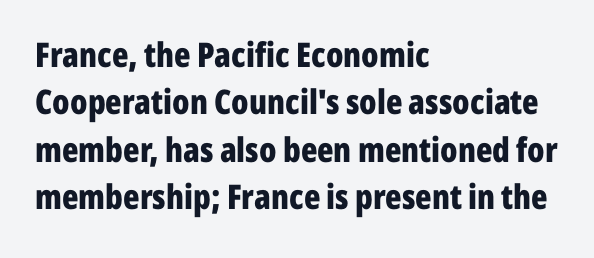
Vertically, the passage feels balanced, rows spaced as you'd expect. Spacing verdict: proportional, widths tailored to each character. The foot of each line stays bare and open. All the whitespace from short lines collects on the right. In terms of posture, this sample is upright. Standard letterfit; no display-style spreading of the glyphs.
